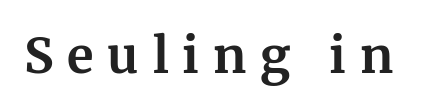
The image shows 49 px bold serif type, upright; set unusually wide letter spacing (+0.28 em), not underlined; medium stroke contrast and a medium x-height.
